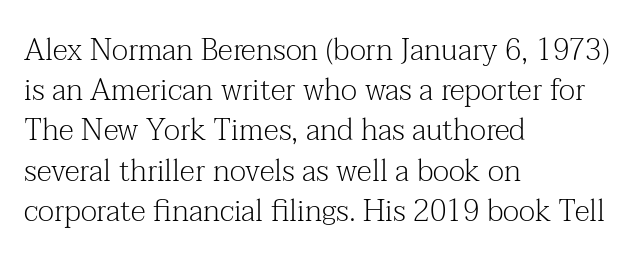
{"serif": "yes", "italic": "no", "bold": "no", "weight": "light", "width": "normal", "stroke_contrast": "medium", "x_height": "medium", "monospaced": "no", "underline": "no", "align": "left", "line_spacing": "normal", "line_spacing_ratio": 1.34, "letter_spacing": "normal", "letter_spacing_em": 0.0, "glyph_px": 30}
